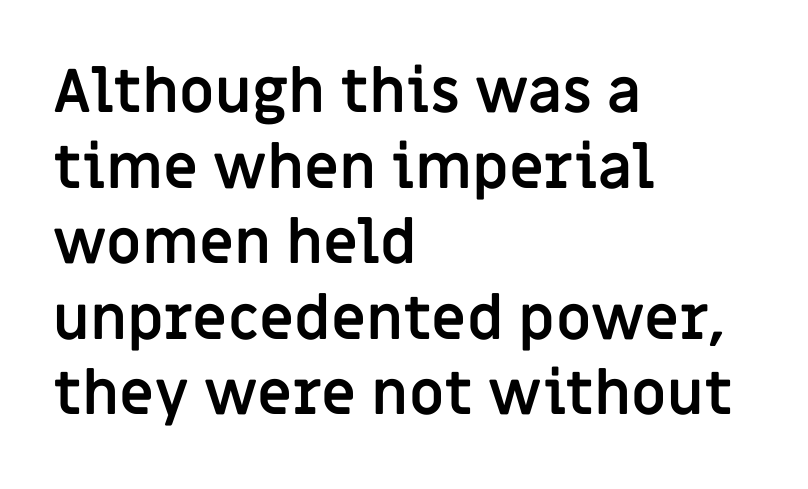
Q: Is the text bold? A: Yes.
Q: Is the text italic (slanted)? A: No, it is upright.
Q: Is the typeface a serif or a sans-serif typeface? A: Sans-serif.
Q: Is the text underlined? A: No.
Q: How is the paragraph aligned? A: Left-aligned.
Q: Is the spacing between letters normal or unusually wide? A: Normal.
Q: Is the spacing between lines tight, normal or loose? A: Normal.
Q: Width (condensed, normal, or wide)? A: Normal.
Q: Stroke contrast? A: Low.
Q: x-height? A: Large.
Q: Monospaced? A: No.
